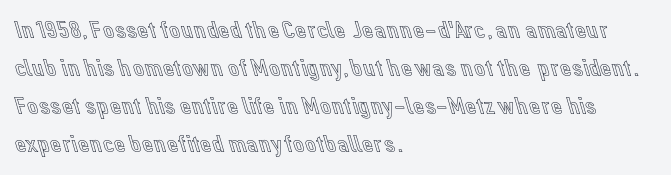
Plain, unruled lines of type. Each word holds together tightly as a unit, with standard inter-letter gaps. Every row of glyphs begins at an identical x-position on the left. Leading matches the norm, producing a regular column.
